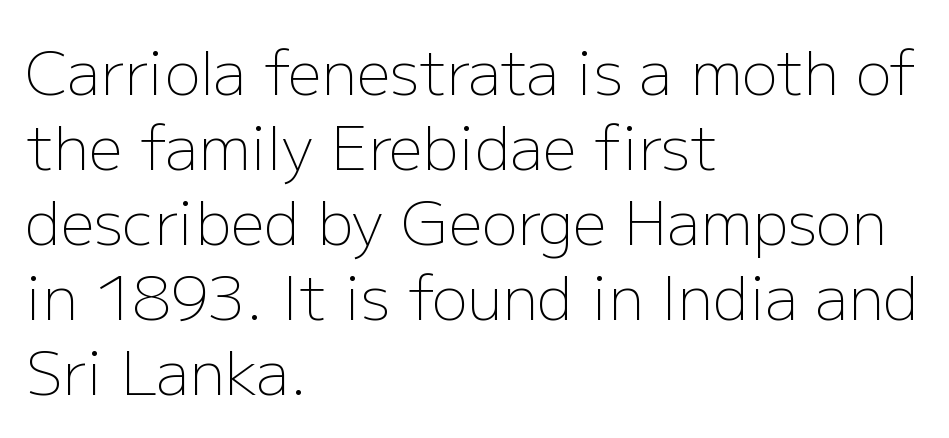
{"serif": "no", "italic": "no", "bold": "no", "weight": "light", "width": "normal", "stroke_contrast": "low", "x_height": "medium", "monospaced": "no", "underline": "no", "align": "left", "line_spacing": "normal", "line_spacing_ratio": 1.25, "letter_spacing": "normal", "letter_spacing_em": 0.0, "glyph_px": 60}
